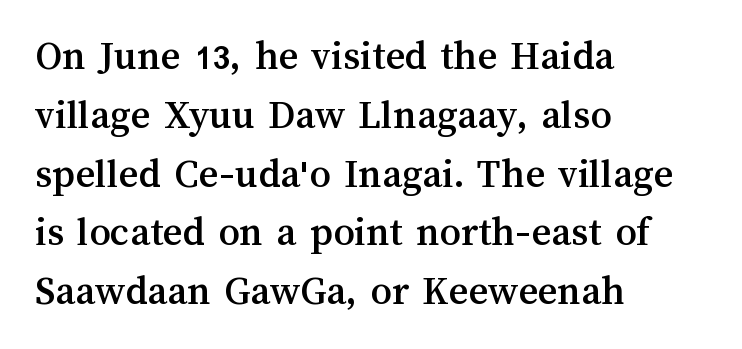
Each line starts at the same left margin while the right side varies. The rendering uses a moderate line-height, typical for paragraphs. The face used here is rendered with its standard letterfit. Do the characters align in a grid? No, the font is proportional. Designer's note — italics off, roman on.
